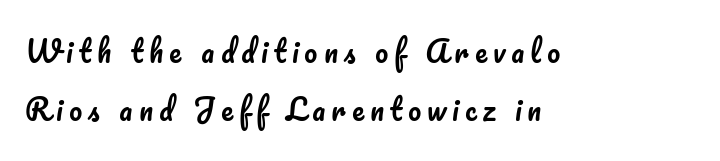
A bare baseline throughout the passage. Notice how the passage keeps a crisp vertical edge on the left only. The horizontal fit of the characters is loose and conspicuously gappy.
